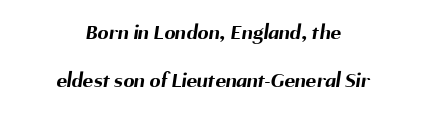
Q: Is the text bold? A: Yes.
Q: Is the text underlined? A: No.
Q: How is the paragraph aligned? A: Centered.
Q: Is the spacing between letters normal or unusually wide? A: Normal.
Q: Is the spacing between lines tight, normal or loose? A: Loose.
